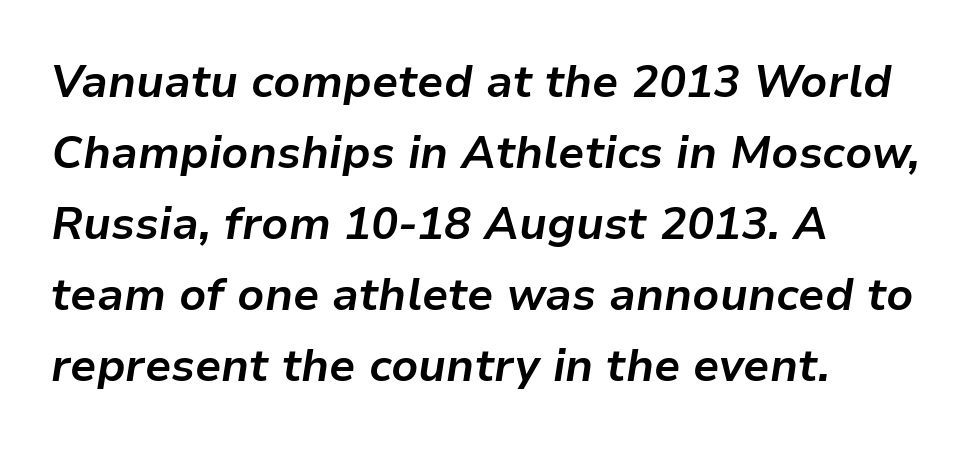
{"italic": "yes", "lean": "right", "slant_degrees": 9, "bold": "yes", "weight": "bold", "width": "normal", "stroke_contrast": "low", "x_height": "medium", "monospaced": "no", "underline": "no", "align": "left", "line_spacing": "normal", "line_spacing_ratio": 1.58, "letter_spacing": "normal", "letter_spacing_em": 0.0, "glyph_px": 45}
